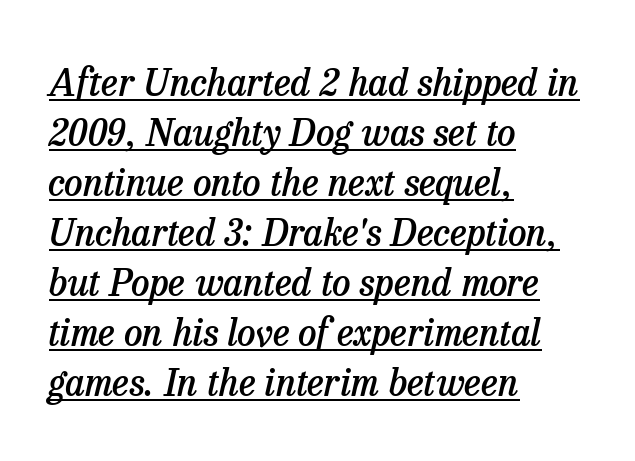
Q: Is the text bold? A: Semi-bold.
Q: Is the text italic (slanted)? A: Yes, it leans right by about 13 degrees.
Q: Is the typeface a serif or a sans-serif typeface? A: Serif.
Q: Is the text underlined? A: Yes.
Q: How is the paragraph aligned? A: Left-aligned.
Q: Is the spacing between letters normal or unusually wide? A: Normal.
Q: Is the spacing between lines tight, normal or loose? A: Normal.
Q: Width (condensed, normal, or wide)? A: Normal.
Q: Stroke contrast? A: Low.
Q: x-height? A: Medium.
Q: Monospaced? A: No.
